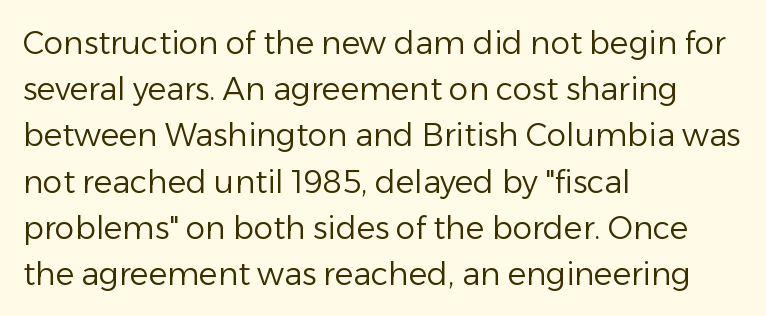
If you drew a line through each stem, it would be perfectly vertical. Check under the words: just untouched page. You could not count columns in this text — the font is proportionally spaced. Baseline-to-baseline distance is the conventional proportion of letter height. The line texture is even and compact thanks to regular tracking.
